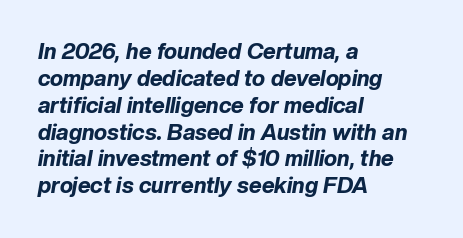
Q: Is the text bold? A: Yes.
Q: Is the text italic (slanted)? A: Yes, it leans right by about 10 degrees.
Q: Is the text underlined? A: No.
Q: How is the paragraph aligned? A: Left-aligned.
Q: Is the spacing between letters normal or unusually wide? A: Normal.
